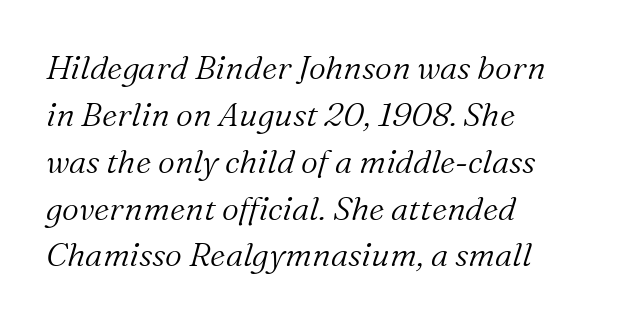
{"serif": "yes", "italic": "yes", "lean": "right", "slant_degrees": 16, "bold": "no", "weight": "light", "width": "normal", "stroke_contrast": "medium", "x_height": "medium", "monospaced": "no", "underline": "no", "align": "left", "line_spacing": "normal", "line_spacing_ratio": 1.42, "letter_spacing": "normal", "letter_spacing_em": 0.0, "glyph_px": 33}
